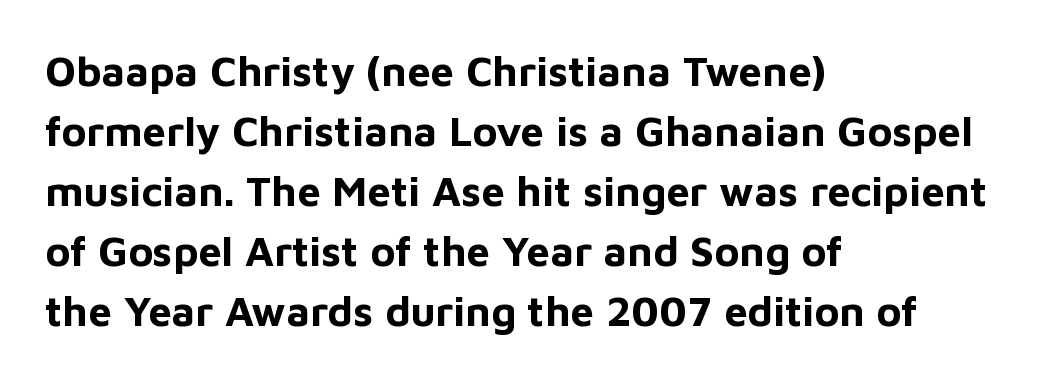
{"serif": "no", "italic": "no", "bold": "yes", "weight": "bold", "width": "normal", "stroke_contrast": "low", "x_height": "medium", "monospaced": "no", "underline": "no", "align": "left", "line_spacing": "normal", "line_spacing_ratio": 1.43, "letter_spacing": "normal", "letter_spacing_em": 0.0, "glyph_px": 42}
